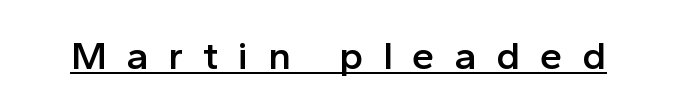
{"serif": "no", "italic": "no", "bold": "semi", "weight": "semibold", "width": "normal", "x_height": "medium", "monospaced": "no", "underline": "yes", "letter_spacing": "wide", "letter_spacing_em": 0.49, "glyph_px": 40}
